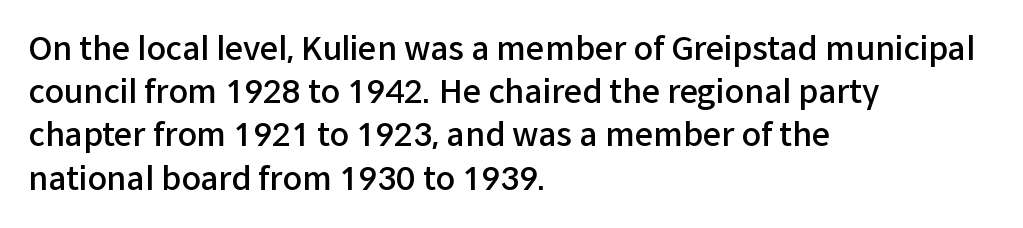
Characters follow at the spacing the type designer built in. Summary of weight: moderately heavy, a semibold. Left-aligned paragraph, ragged on the right. The letters advance in unequal steps, a hallmark of proportional type. Do the letters lean? They stand straight.
